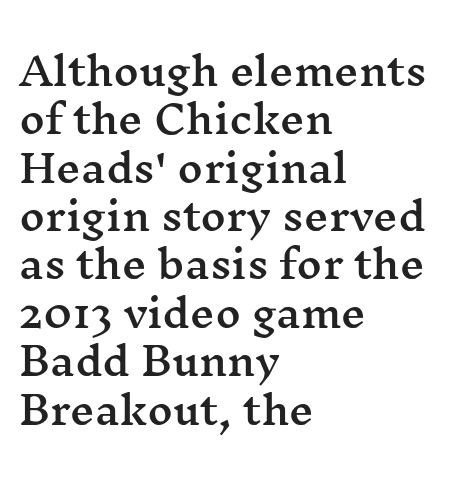
The image shows 39 px wide serif type, upright; set left-aligned, line spacing 1.24x, normal letter spacing, not underlined; medium stroke contrast and a medium x-height.
